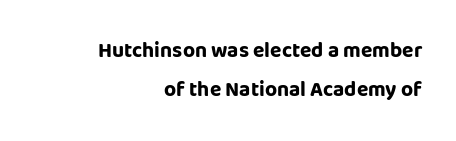
The image shows 21 px bold type, upright; set right-aligned, line spacing 1.85x, normal letter spacing, not underlined.
